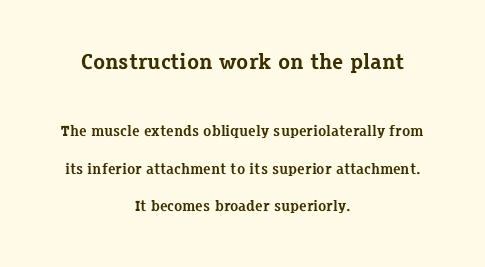
Q: Is the text bold? A: Yes.
Q: Is the text italic (slanted)? A: No, it is upright.
Q: Is the text underlined? A: No.
Q: How is the paragraph aligned? A: Centered.
Q: Is the spacing between letters normal or unusually wide? A: Normal.
Q: Is the spacing between lines tight, normal or loose? A: Loose.
Q: Which block of text is set in a larger size, the first (top) or the second (bottom)? A: The first (top) one.
